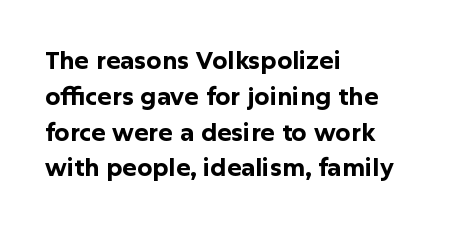
{"italic": "no", "bold": "yes", "underline": "no", "align": "left", "line_spacing": "normal", "line_spacing_ratio": 1.49, "letter_spacing": "normal", "letter_spacing_em": 0.0, "glyph_px": 24}
